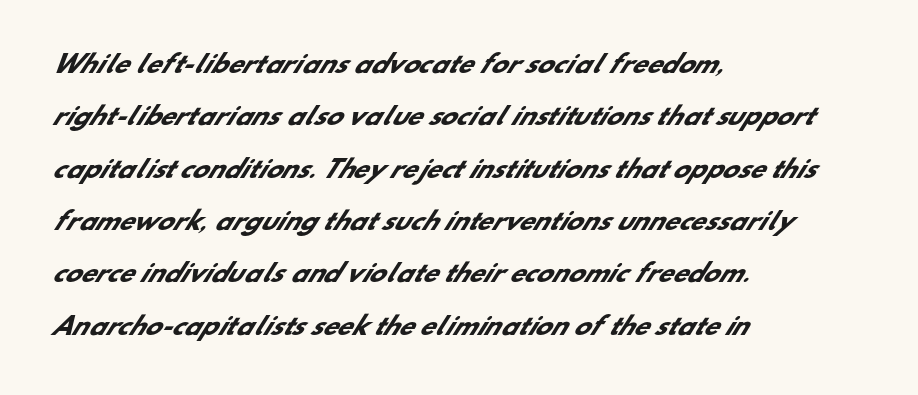
The image shows 24 px bold type; set left-aligned, loose line spacing (2.18x), normal letter spacing, not underlined.
